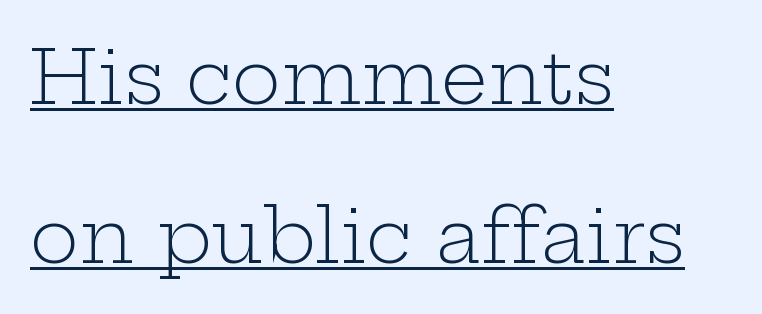
{"serif": "yes", "italic": "no", "bold": "no", "weight": "light", "width": "wide", "stroke_contrast": "low", "x_height": "medium", "monospaced": "no", "underline": "yes", "align": "left", "line_spacing": "loose", "line_spacing_ratio": 2.15, "letter_spacing": "normal", "letter_spacing_em": 0.0, "glyph_px": 74}
